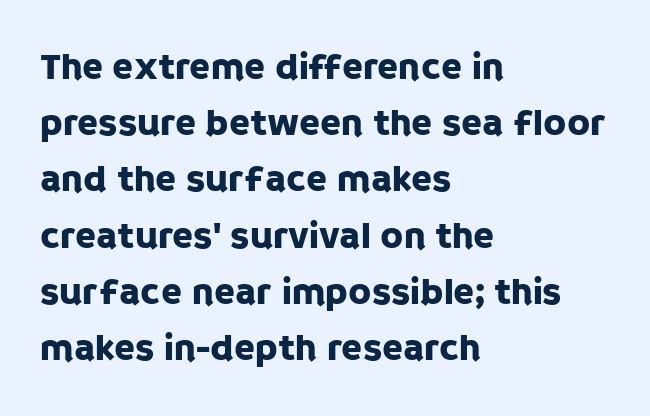
The image shows 38 px sans-serif type, upright; set left-aligned, normal line spacing (1.48x), normal letter spacing, not underlined; low stroke contrast and a large x-height.
